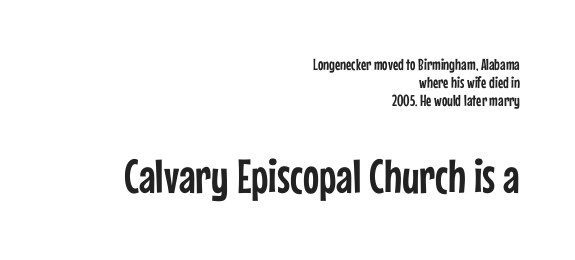
{"serif": "no", "italic": "no", "width": "condensed", "stroke_contrast": "low", "x_height": "medium", "monospaced": "no", "underline": "no", "align": "right", "line_spacing": "tight", "line_spacing_ratio": 1.14, "letter_spacing": "normal", "letter_spacing_em": 0.0, "larger_block": "second", "size_ratio": 3.0, "glyph_px": 48}
